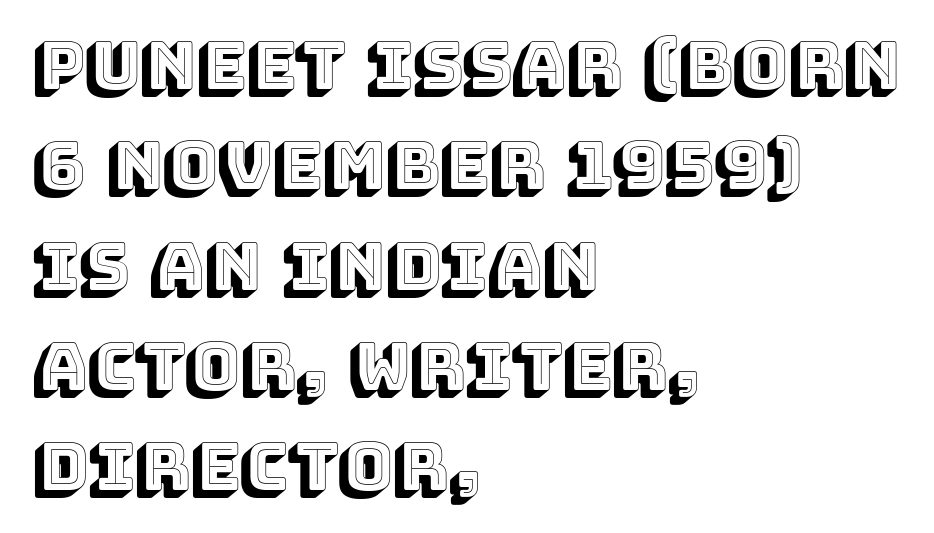
The image shows 66 px text type, upright; set left-aligned, normal line spacing (1.52x), normal letter spacing, not underlined; a large x-height.
